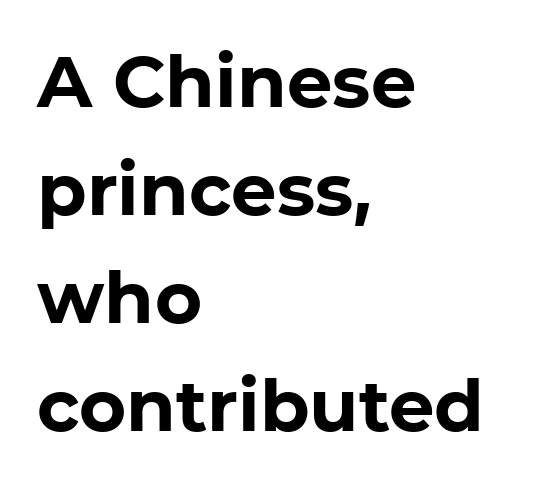
The type is set solid horizontally, with unmodified tracking. In CSS terms this would be text-align: left. When letters stand straight like this, we call the style roman or upright. A dark, heavy texture on the line: the type is bold. Whoever set this chose a conventional vertical rhythm.
